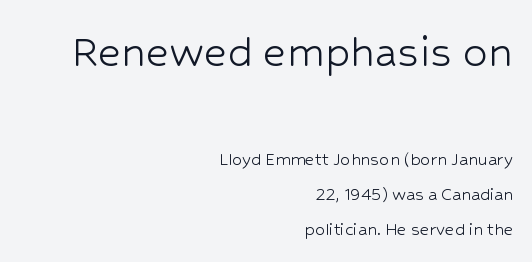
The image shows 50 px light sans-serif type, upright; set right-aligned, line spacing 1.74x, normal letter spacing, not underlined; the first (top) block is 2.5x larger; low stroke contrast and a medium x-height.
